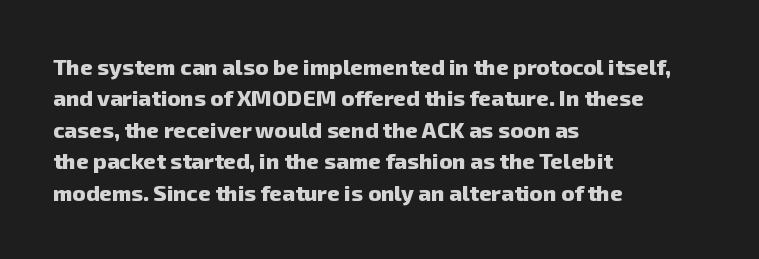
Q: Is the text bold? A: Yes.
Q: Is the text underlined? A: No.
Q: How is the paragraph aligned? A: Left-aligned.
Q: Is the spacing between letters normal or unusually wide? A: Normal.
Q: Is the spacing between lines tight, normal or loose? A: Normal.
